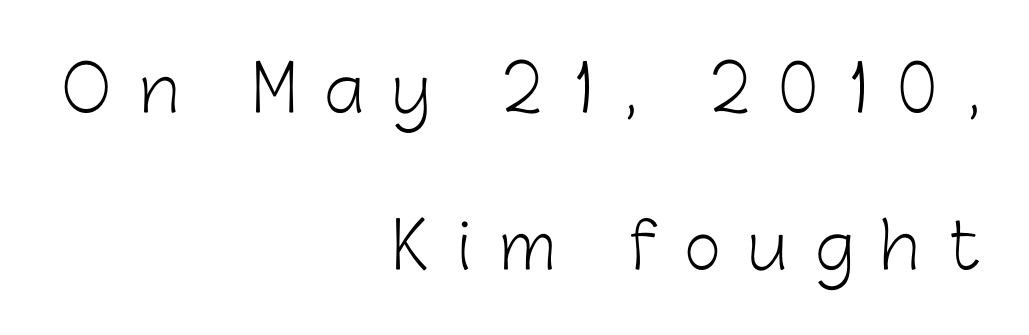
The typeface has the unassuming heft of standard copy or less. What's the leading like? Stretched, with rows far apart. The string is rendered with underlining switched off. A typesetter would call this heavily tracked-out type.
